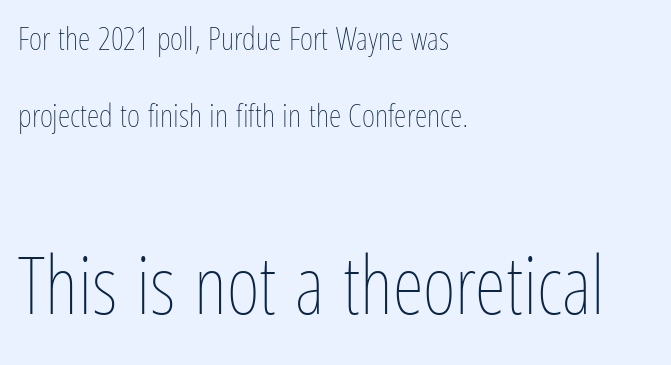
Q: Is the text bold? A: No.
Q: Is the text italic (slanted)? A: No, it is upright.
Q: Is the text underlined? A: No.
Q: How is the paragraph aligned? A: Left-aligned.
Q: Is the spacing between letters normal or unusually wide? A: Normal.
Q: Is the spacing between lines tight, normal or loose? A: Loose.
Q: Which block of text is set in a larger size, the first (top) or the second (bottom)? A: The second (bottom) one.
Q: Width (condensed, normal, or wide)? A: Condensed.
Q: Stroke contrast? A: Low.
Q: x-height? A: Medium.
Q: Monospaced? A: No.
